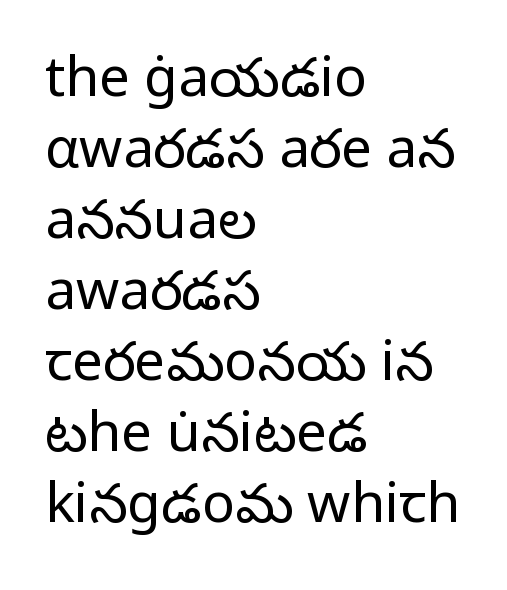
Q: Is the text bold? A: No.
Q: Is the text italic (slanted)? A: No, it is upright.
Q: Is the typeface a serif or a sans-serif typeface? A: Sans-serif.
Q: Is the text underlined? A: No.
Q: How is the paragraph aligned? A: Left-aligned.
Q: Is the spacing between letters normal or unusually wide? A: Normal.
Q: Is the spacing between lines tight, normal or loose? A: Normal.
Q: Width (condensed, normal, or wide)? A: Normal.
Q: Stroke contrast? A: Low.
Q: x-height? A: Medium.
Q: Monospaced? A: No.
